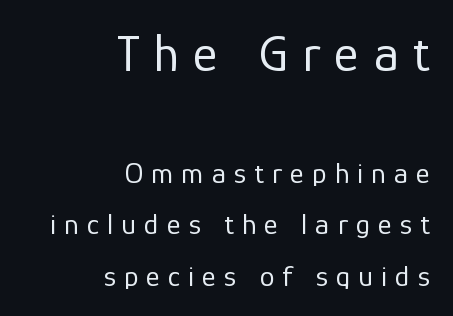
Q: Is the text bold? A: No.
Q: Is the text italic (slanted)? A: No, it is upright.
Q: Is the typeface a serif or a sans-serif typeface? A: Sans-serif.
Q: Is the text underlined? A: No.
Q: How is the paragraph aligned? A: Right-aligned.
Q: Is the spacing between letters normal or unusually wide? A: Unusually wide.
Q: Which block of text is set in a larger size, the first (top) or the second (bottom)? A: The first (top) one.
Q: Width (condensed, normal, or wide)? A: Normal.
Q: Stroke contrast? A: Low.
Q: x-height? A: Medium.
Q: Monospaced? A: No.
